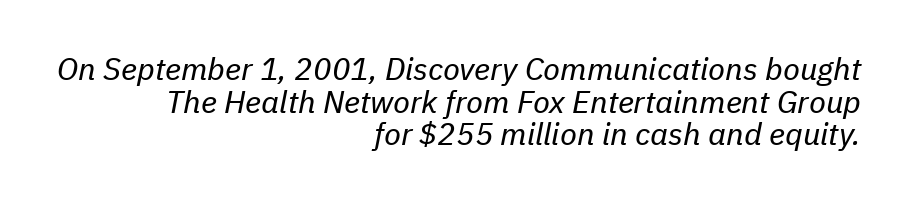
The image shows 31 px regular-weight type, italic (leaning right); set right-aligned, tight line spacing (1.05x), normal letter spacing, not underlined; low stroke contrast and a medium x-height.
